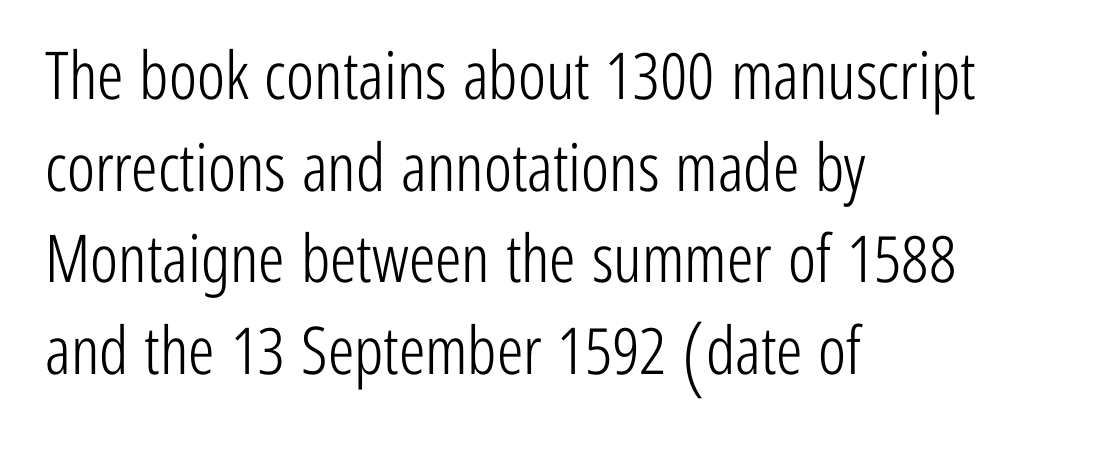
The image shows 66 px light, condensed sans-serif type, upright; set left-aligned, normal line spacing (1.39x), normal letter spacing, not underlined; low stroke contrast and a medium x-height.
